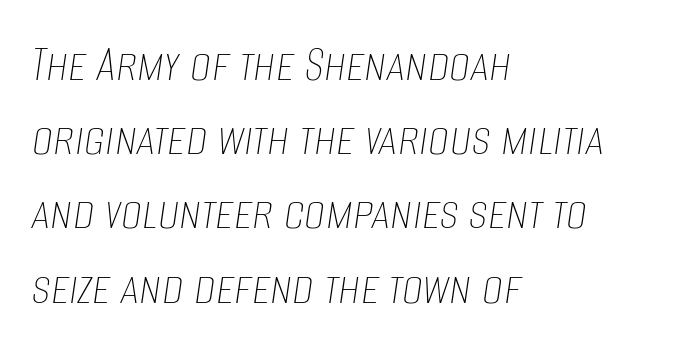
The image shows 53 px thin, condensed type, italic (leaning right); set left-aligned, normal line spacing (1.4x), normal letter spacing, not underlined; low stroke contrast and a large x-height.
